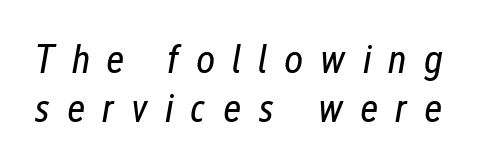
The image shows 41 px regular-weight, condensed type, italic (leaning right); set line spacing 1.2x, unusually wide letter spacing (+0.41 em), not underlined; low stroke contrast and a medium x-height.
